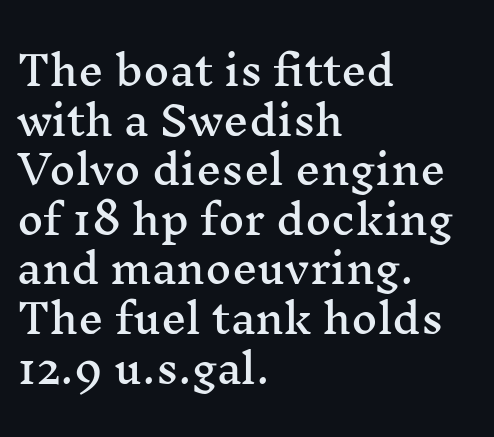
Q: Is the text italic (slanted)? A: No, it is upright.
Q: Is the typeface a serif or a sans-serif typeface? A: Serif.
Q: Is the text underlined? A: No.
Q: How is the paragraph aligned? A: Left-aligned.
Q: Is the spacing between letters normal or unusually wide? A: Normal.
Q: Width (condensed, normal, or wide)? A: Wide.
Q: Stroke contrast? A: Medium.
Q: x-height? A: Medium.
Q: Monospaced? A: No.
